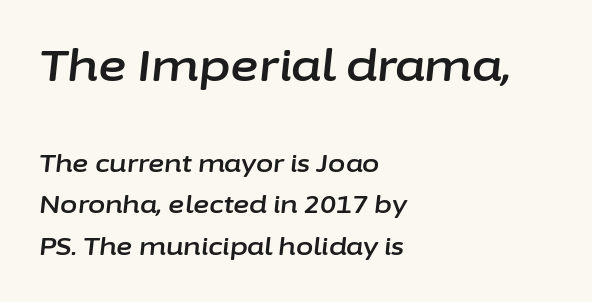
These lines are rendered in a variable-pitch font. Bare-footed words on every line. Horizontally, the lines are justified to the leading edge only. Normally led — the rows are evenly, conventionally spaced. Words appear dense and cohesive because spacing is normal.
